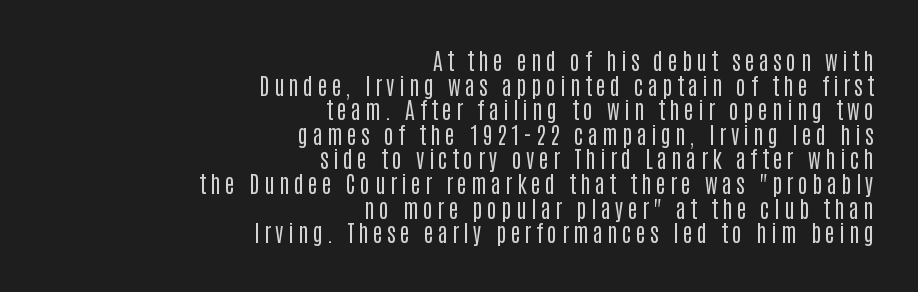
The weight tops out at a normal text grade. The foot of each line stays bare and open. Notice how the stems are strictly vertical — no italics here. One glance says dense: line gaps are narrower than usual. Line endings align vertically; line beginnings do not.
